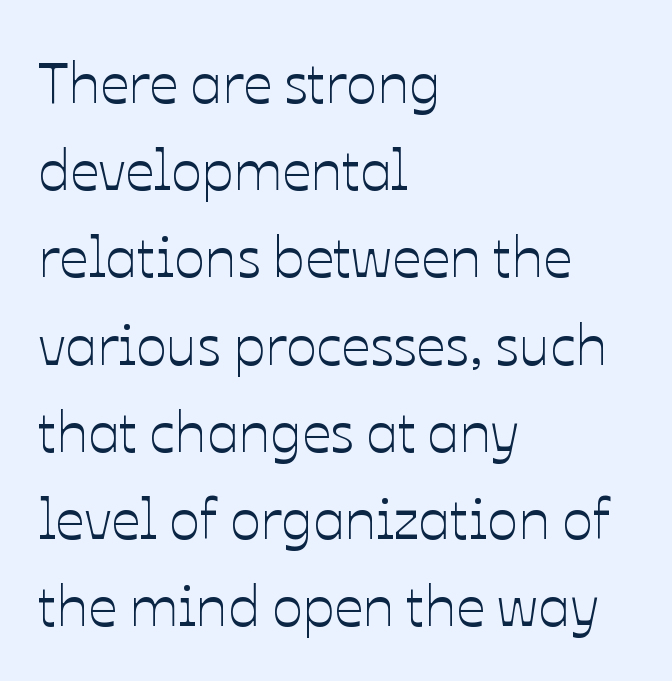
{"italic": "no", "width": "normal", "stroke_contrast": "low", "x_height": "medium", "monospaced": "no", "underline": "no", "align": "left", "line_spacing": "normal", "line_spacing_ratio": 1.53, "letter_spacing": "normal", "letter_spacing_em": 0.0, "glyph_px": 57}
